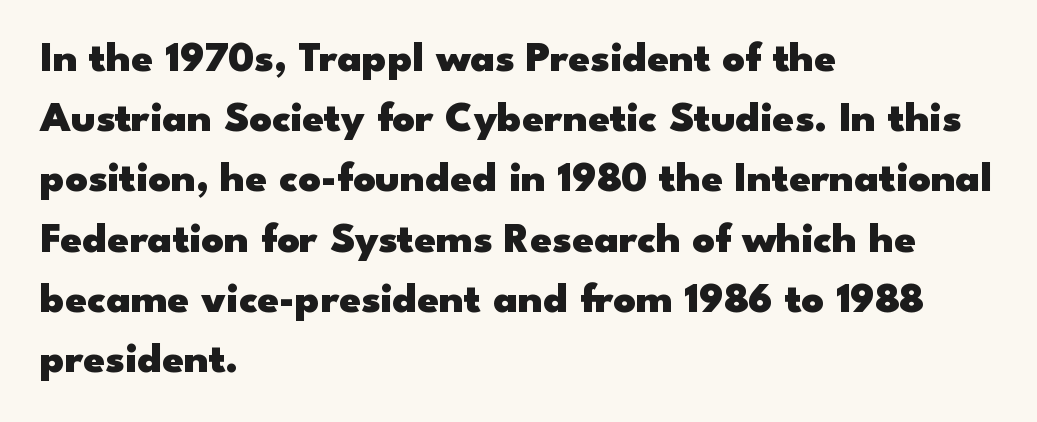
Is this a fixed-width face? No — the glyphs have proportional, varying widths. Line spacing here is normal. The face used here is rendered with its standard letterfit. These lines carry a lot of weight — the face is fully bold. In terms of letterform style, serifs are entirely absent.
